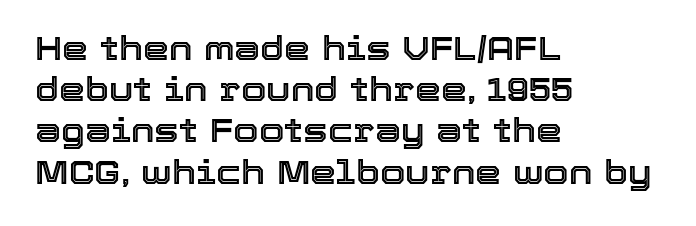
The image shows 33 px text type, upright; set left-aligned, normal line spacing (1.25x), normal letter spacing, not underlined; a medium x-height.
